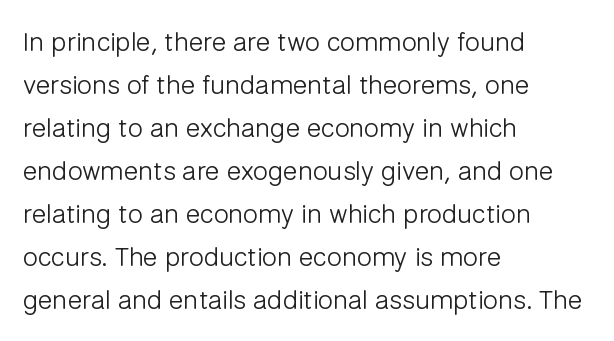
The image shows 27 px text type, upright; set left-aligned, normal line spacing (1.59x), normal letter spacing, not underlined.
